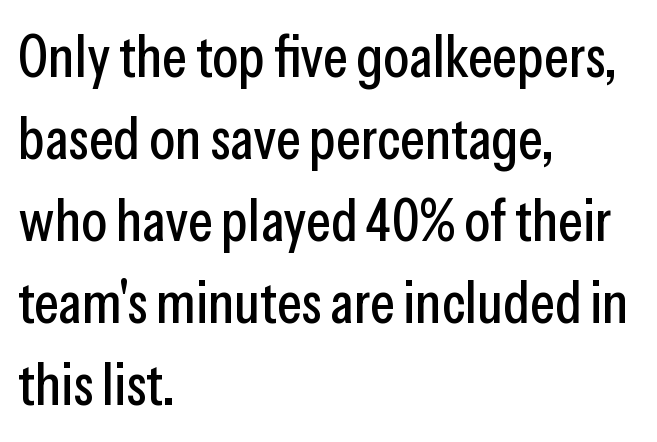
Lines of text with bare space underneath. You could not count columns in this text — the font is proportionally spaced. The gaps between neighbouring characters are ordinary and unremarkable. Honestly, the row spacing looks completely unremarkable. Are there feet on the stems? There aren't — it's a sans. When letters stand straight like this, we call the style roman or upright.
